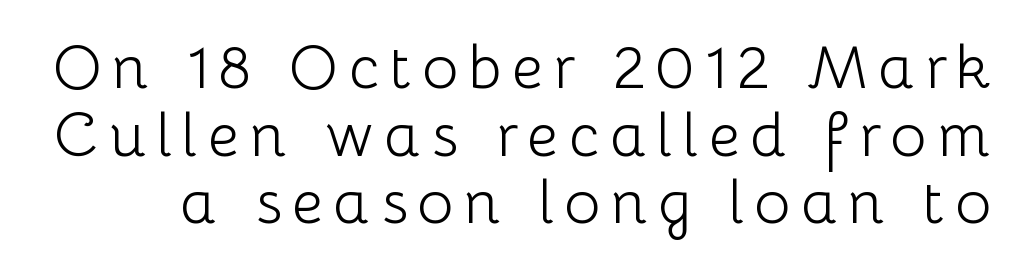
{"serif": "no", "italic": "no", "bold": "no", "weight": "light", "width": "normal", "stroke_contrast": "low", "x_height": "medium", "monospaced": "no", "underline": "no", "line_spacing": "tight", "line_spacing_ratio": 1.11, "glyph_px": 61}
